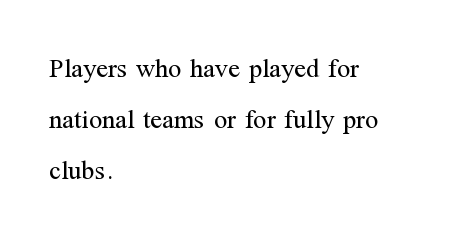
Weight: regular or lighter. Vertical strokes here are truly vertical. Standard letterfit; no display-style spreading of the glyphs. Glance below the letters and you will spot only blank space.
